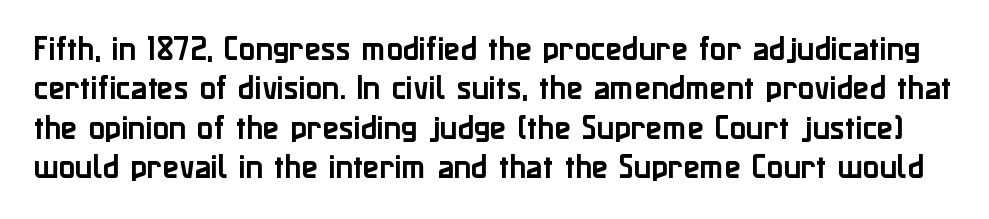
Posture: vertical. If you measured baseline to baseline, you'd find a middling distance. The tracking reads as untouched default to a designer's eye. The glyphs are unaccompanied by any horizontal stroke below them.
